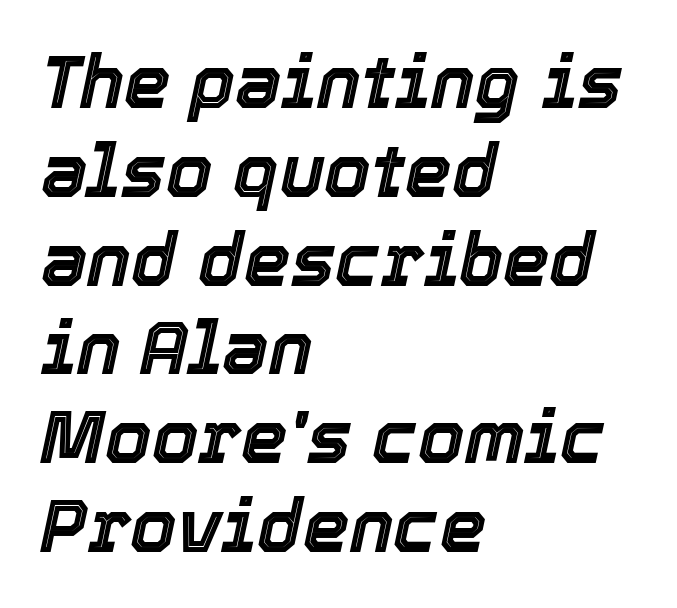
Q: Is the text italic (slanted)? A: Yes, it leans right by about 12 degrees.
Q: Is the text underlined? A: No.
Q: How is the paragraph aligned? A: Left-aligned.
Q: Is the spacing between letters normal or unusually wide? A: Normal.
Q: Width (condensed, normal, or wide)? A: Normal.
Q: x-height? A: Medium.
Q: Monospaced? A: No.
